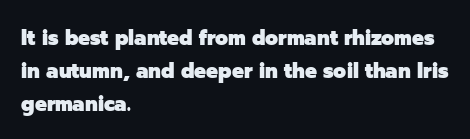
Q: Is the text bold? A: Yes.
Q: Is the text italic (slanted)? A: No, it is upright.
Q: Is the text underlined? A: No.
Q: How is the paragraph aligned? A: Left-aligned.
Q: Is the spacing between letters normal or unusually wide? A: Normal.
Q: Is the spacing between lines tight, normal or loose? A: Normal.
